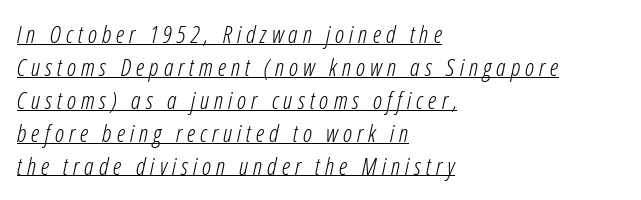
What stands out about the letter spacing? Its width — letters are far apart. Where is the straight margin? On the left. A typesetter would call this leading conventional body-copy spacing. Italic: yes, the glyphs are oblique. Weight: not bold — regular or lighter. Is there an underline? Yes — a line sits under the letters.
